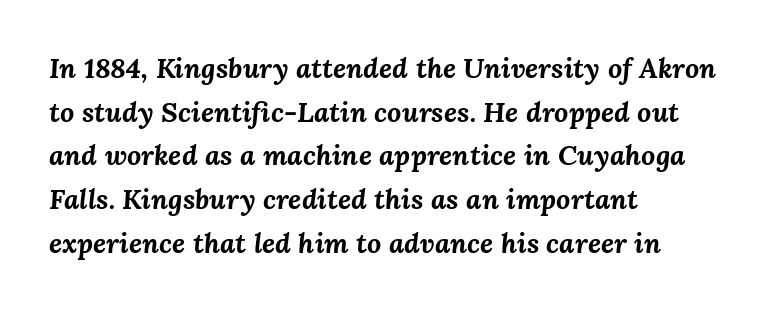
Descenders are the only things crossing below the line. Quick note: interline space is typical. Characters follow at the spacing the type designer built in. Alignment: flush left.
